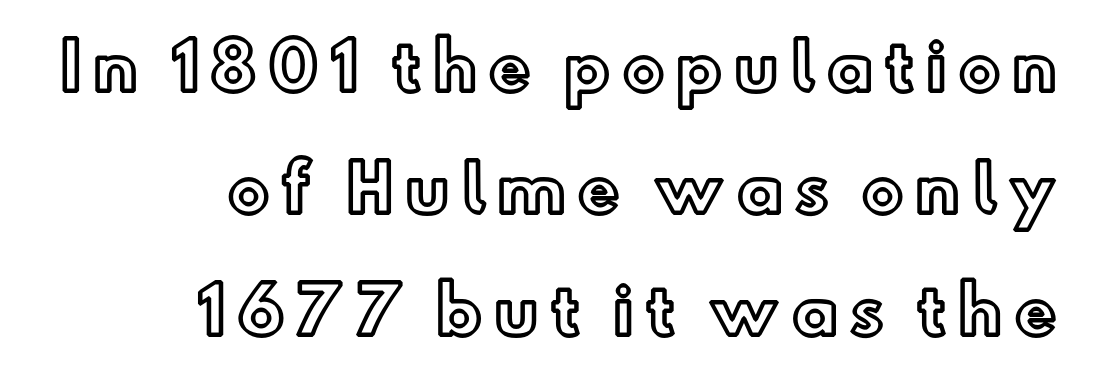
The image shows 64 px text type, upright; set right-aligned, loose line spacing (1.91x), not underlined; a small x-height.
